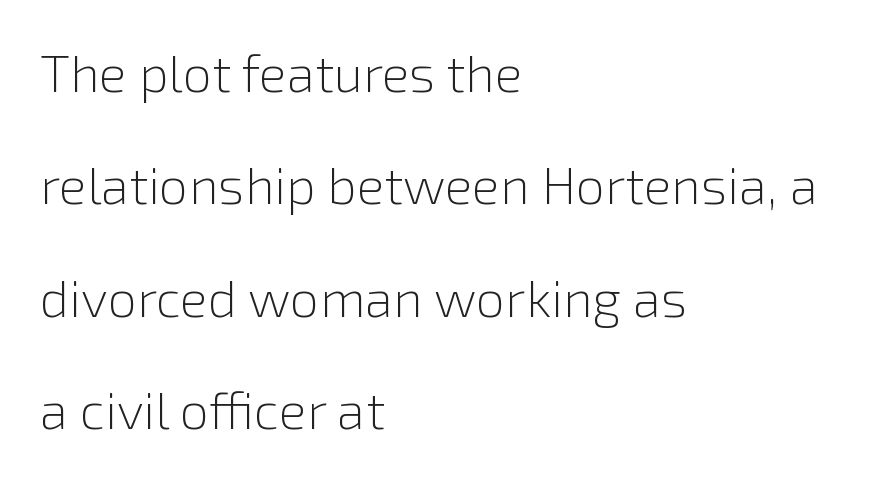
Q: Is the text bold? A: No.
Q: Is the text italic (slanted)? A: No, it is upright.
Q: Is the typeface a serif or a sans-serif typeface? A: Sans-serif.
Q: Is the text underlined? A: No.
Q: How is the paragraph aligned? A: Left-aligned.
Q: Is the spacing between letters normal or unusually wide? A: Normal.
Q: Is the spacing between lines tight, normal or loose? A: Loose.
Q: Width (condensed, normal, or wide)? A: Normal.
Q: x-height? A: Medium.
Q: Monospaced? A: No.
